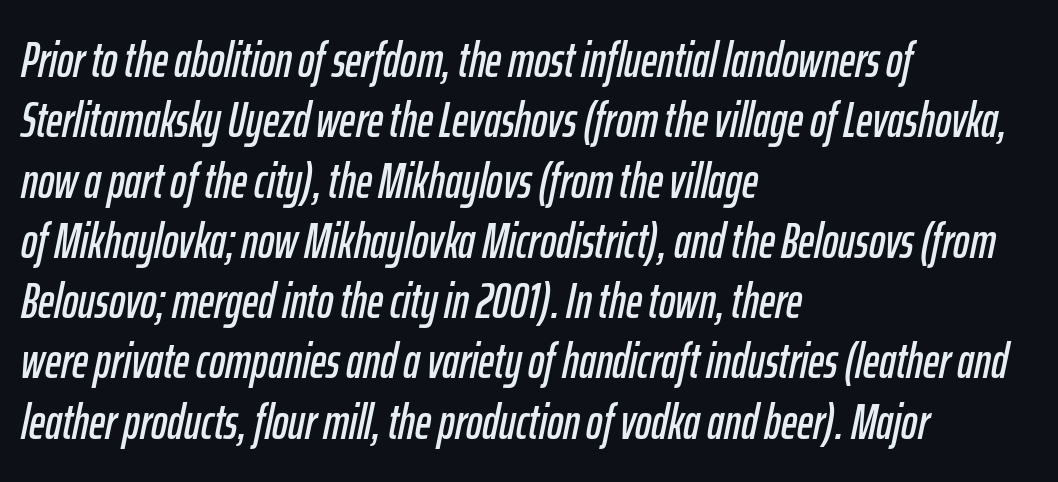
{"italic": "yes", "lean": "right", "slant_degrees": 12, "width": "condensed", "stroke_contrast": "low", "x_height": "medium", "monospaced": "no", "underline": "no", "align": "left", "line_spacing_ratio": 1.23, "letter_spacing": "normal", "letter_spacing_em": 0.0, "glyph_px": 49}
